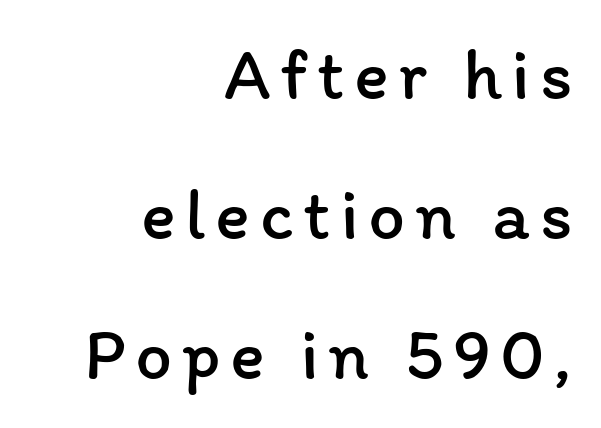
Q: Is the text bold? A: No.
Q: Is the text italic (slanted)? A: No, it is upright.
Q: Is the text underlined? A: No.
Q: How is the paragraph aligned? A: Right-aligned.
Q: Is the spacing between lines tight, normal or loose? A: Loose.
Q: Width (condensed, normal, or wide)? A: Normal.
Q: Stroke contrast? A: Low.
Q: x-height? A: Medium.
Q: Monospaced? A: No.
